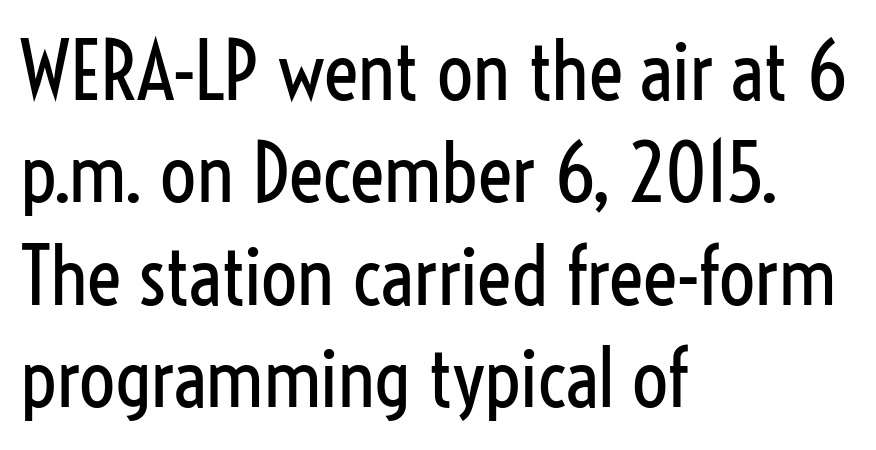
Q: Is the text bold? A: No.
Q: Is the text italic (slanted)? A: No, it is upright.
Q: Is the typeface a serif or a sans-serif typeface? A: Sans-serif.
Q: Is the text underlined? A: No.
Q: How is the paragraph aligned? A: Left-aligned.
Q: Is the spacing between letters normal or unusually wide? A: Normal.
Q: Is the spacing between lines tight, normal or loose? A: Normal.
Q: Width (condensed, normal, or wide)? A: Condensed.
Q: Stroke contrast? A: Low.
Q: x-height? A: Medium.
Q: Monospaced? A: No.
